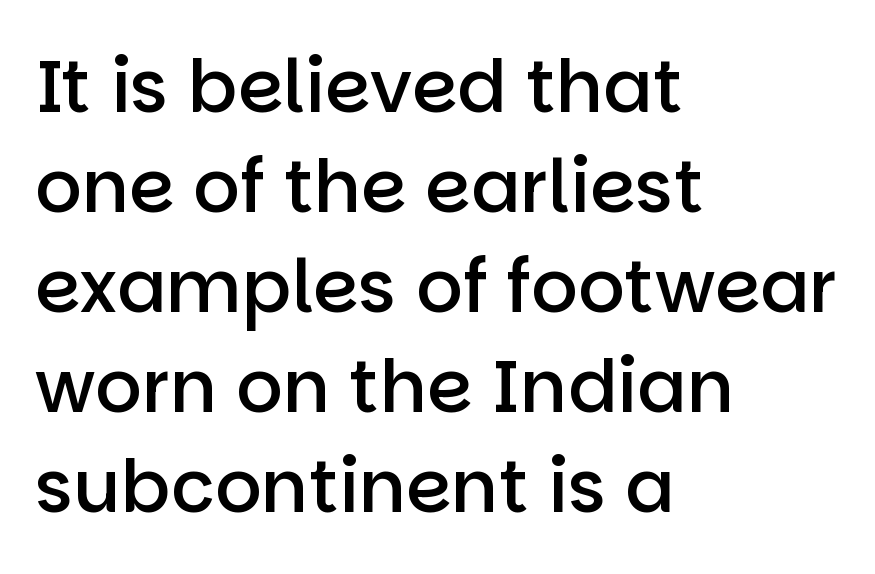
{"serif": "no", "italic": "no", "bold": "semi", "weight": "semibold", "width": "normal", "stroke_contrast": "low", "x_height": "large", "monospaced": "no", "underline": "no", "align": "left", "line_spacing": "normal", "line_spacing_ratio": 1.37, "letter_spacing": "normal", "letter_spacing_em": 0.0, "glyph_px": 73}
